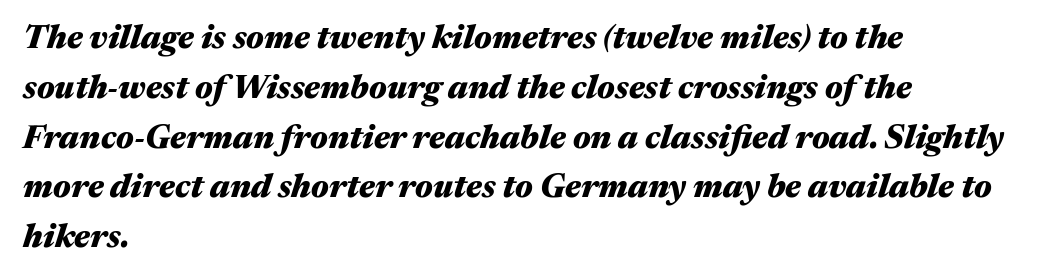
Q: Is the text bold? A: Yes.
Q: Is the text italic (slanted)? A: Yes, it leans right by about 17 degrees.
Q: Is the text underlined? A: No.
Q: How is the paragraph aligned? A: Left-aligned.
Q: Is the spacing between letters normal or unusually wide? A: Normal.
Q: Is the spacing between lines tight, normal or loose? A: Normal.
Q: Width (condensed, normal, or wide)? A: Wide.
Q: Stroke contrast? A: Medium.
Q: x-height? A: Medium.
Q: Monospaced? A: No.
